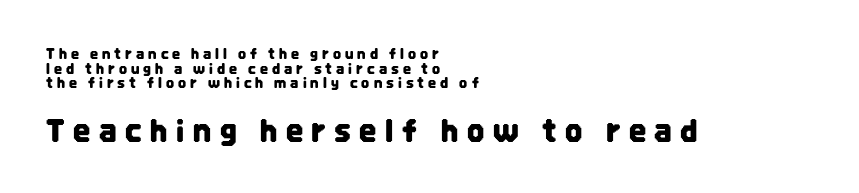
Loose tracking; the words dissolve into strings of separated letters. Check under the words: just untouched page. Notice how the stems are strictly vertical — no italics here. Leading: reduced. The rendering anchors every line to the left-hand side. The letters carry no serifs — their stems end cleanly without finishing strokes.
